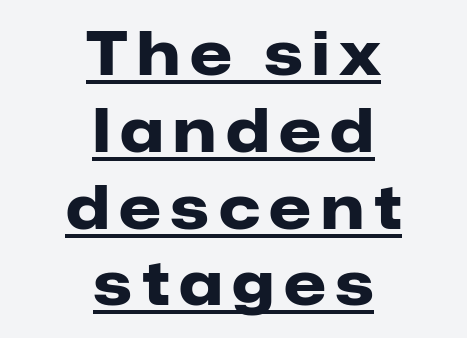
The image shows 60 px heavy sans-serif type, upright; set centered, normal line spacing (1.28x), underlined; low stroke contrast and a medium x-height.
